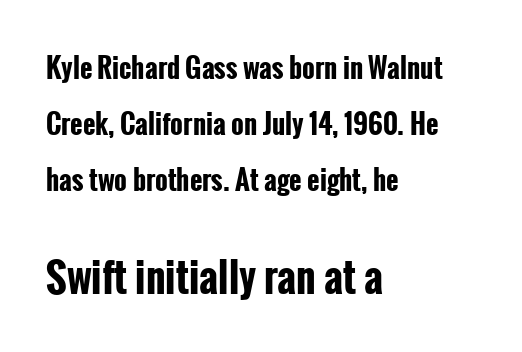
Q: Is the text bold? A: Yes.
Q: Is the text italic (slanted)? A: No, it is upright.
Q: Is the typeface a serif or a sans-serif typeface? A: Sans-serif.
Q: Is the text underlined? A: No.
Q: How is the paragraph aligned? A: Left-aligned.
Q: Is the spacing between letters normal or unusually wide? A: Normal.
Q: Is the spacing between lines tight, normal or loose? A: Loose.
Q: Which block of text is set in a larger size, the first (top) or the second (bottom)? A: The second (bottom) one.
Q: Width (condensed, normal, or wide)? A: Condensed.
Q: Stroke contrast? A: Low.
Q: x-height? A: Medium.
Q: Monospaced? A: No.
